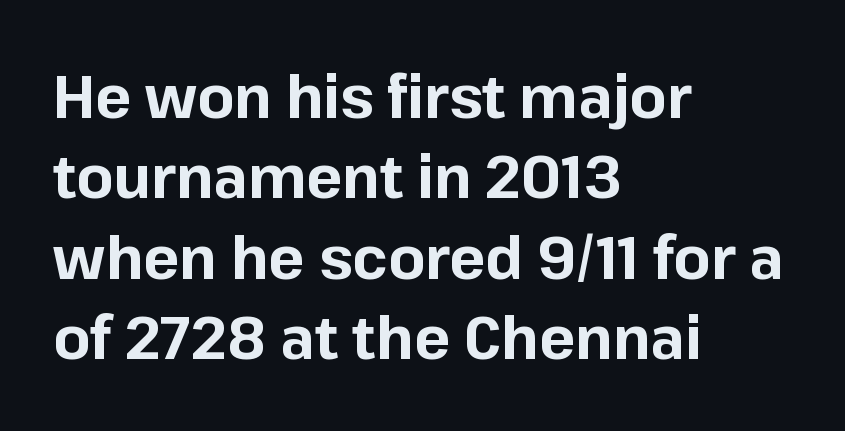
{"serif": "no", "italic": "no", "bold": "yes", "weight": "bold", "width": "normal", "stroke_contrast": "low", "x_height": "medium", "monospaced": "no", "underline": "no", "align": "left", "line_spacing": "normal", "line_spacing_ratio": 1.34, "letter_spacing": "normal", "letter_spacing_em": 0.0, "glyph_px": 60}
